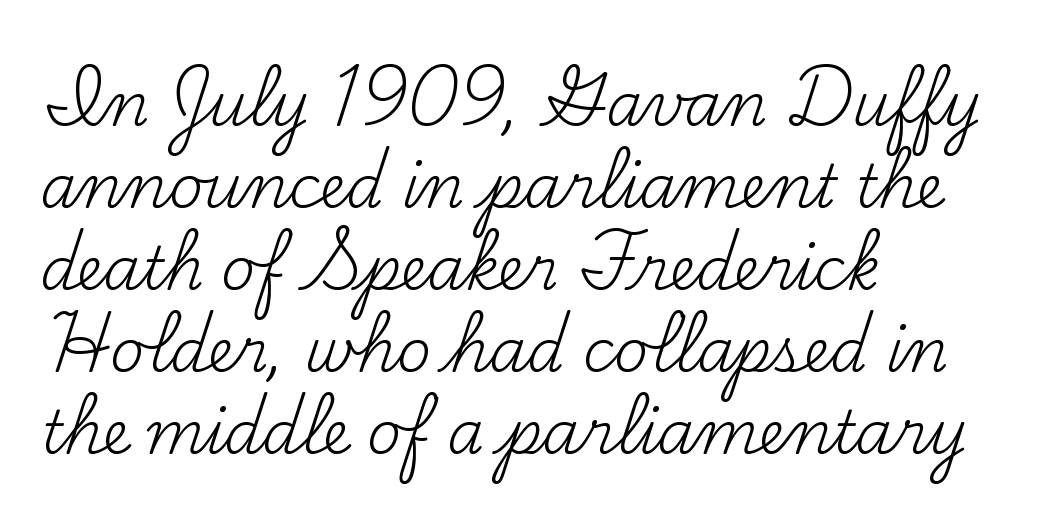
{"serif": "yes", "bold": "no", "weight": "regular", "width": "normal", "stroke_contrast": "medium", "x_height": "small", "monospaced": "no", "underline": "no", "align": "left", "line_spacing": "normal", "line_spacing_ratio": 1.39, "letter_spacing": "normal", "letter_spacing_em": 0.0, "glyph_px": 59}
